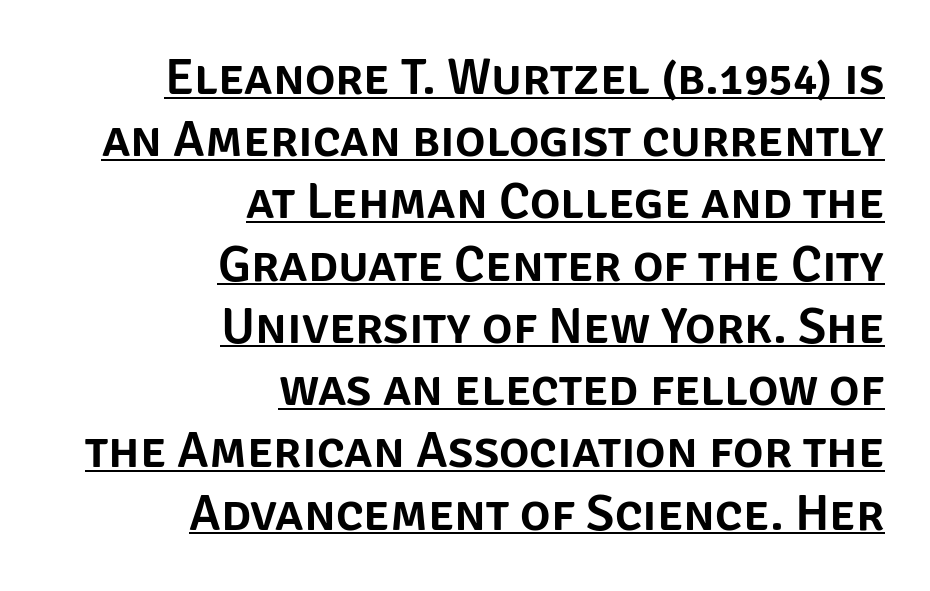
The image shows 51 px sans-serif type, upright; set right-aligned, line spacing 1.22x, normal letter spacing, underlined; low stroke contrast and a large x-height.
